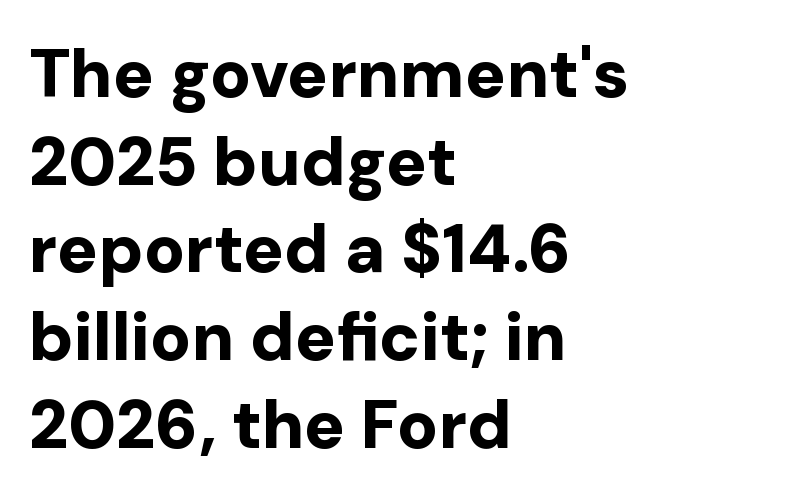
The image shows 68 px bold sans-serif type, upright; set left-aligned, normal line spacing (1.29x), normal letter spacing, not underlined; low stroke contrast and a medium x-height.
